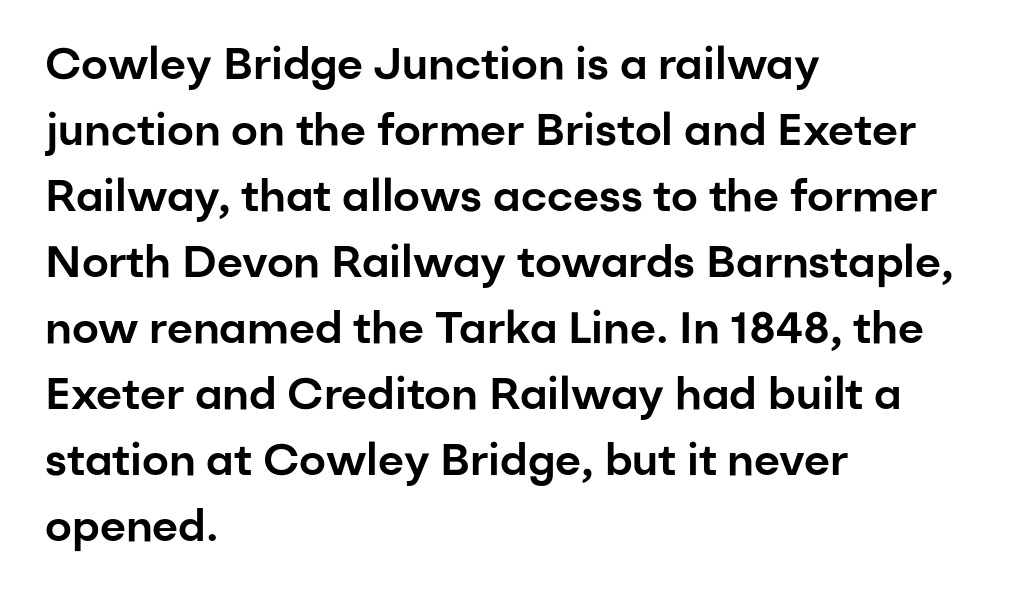
Q: Is the text italic (slanted)? A: No, it is upright.
Q: Is the typeface a serif or a sans-serif typeface? A: Sans-serif.
Q: Is the text underlined? A: No.
Q: How is the paragraph aligned? A: Left-aligned.
Q: Is the spacing between letters normal or unusually wide? A: Normal.
Q: Is the spacing between lines tight, normal or loose? A: Normal.
Q: Width (condensed, normal, or wide)? A: Normal.
Q: Stroke contrast? A: Low.
Q: x-height? A: Medium.
Q: Monospaced? A: No.
